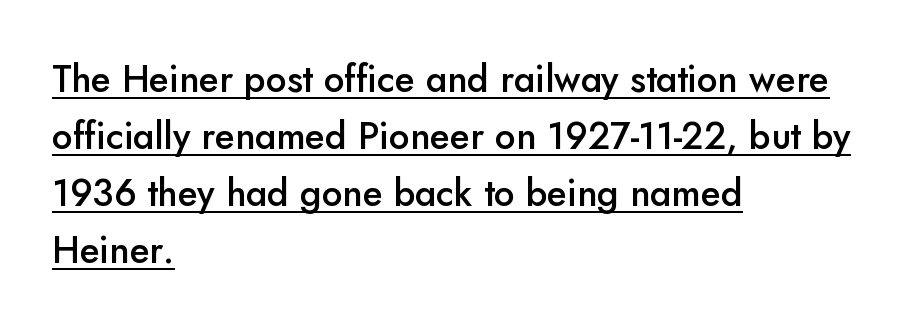
Q: Is the text bold? A: Semi-bold.
Q: Is the text italic (slanted)? A: No, it is upright.
Q: Is the typeface a serif or a sans-serif typeface? A: Sans-serif.
Q: Is the text underlined? A: Yes.
Q: How is the paragraph aligned? A: Left-aligned.
Q: Is the spacing between letters normal or unusually wide? A: Normal.
Q: Is the spacing between lines tight, normal or loose? A: Normal.
Q: Width (condensed, normal, or wide)? A: Normal.
Q: Stroke contrast? A: Low.
Q: x-height? A: Small.
Q: Monospaced? A: No.
